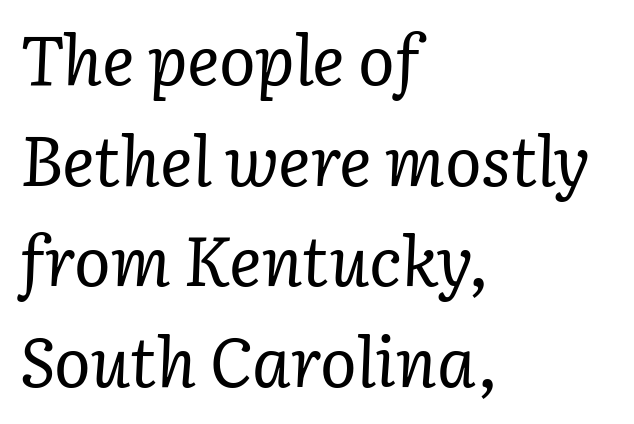
Q: Is the text bold? A: No.
Q: Is the text italic (slanted)? A: Yes, it leans right by about 3 degrees.
Q: Is the typeface a serif or a sans-serif typeface? A: Serif.
Q: Is the text underlined? A: No.
Q: How is the paragraph aligned? A: Left-aligned.
Q: Is the spacing between letters normal or unusually wide? A: Normal.
Q: Is the spacing between lines tight, normal or loose? A: Normal.
Q: Width (condensed, normal, or wide)? A: Normal.
Q: Stroke contrast? A: Low.
Q: x-height? A: Medium.
Q: Monospaced? A: No.
